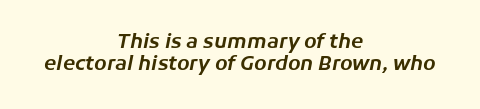
The string is rendered with underlining switched off. In terms of leading, this rendering errs on the cramped side. A typesetter would mark this as italic. Every row of glyphs is offset so its center matches the block's center. In terms of letterspacing, this is plain default setting.
